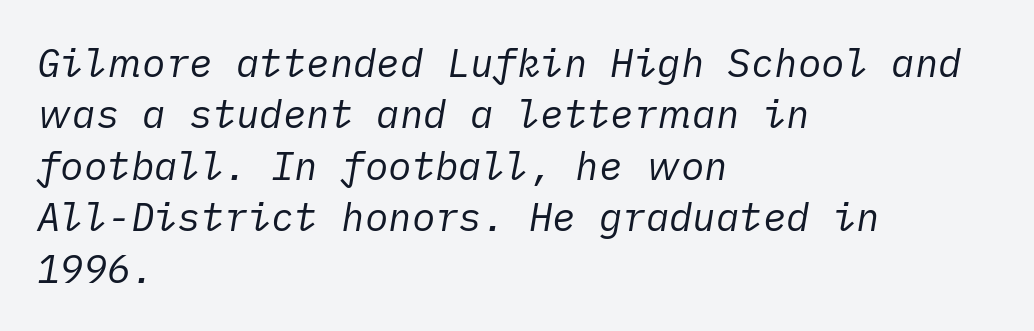
{"italic": "yes", "lean": "right", "slant_degrees": 10, "bold": "no", "weight": "regular", "width": "normal", "stroke_contrast": "low", "x_height": "medium", "underline": "no", "align": "left", "line_spacing": "normal", "line_spacing_ratio": 1.32, "letter_spacing": "normal", "letter_spacing_em": 0.0, "glyph_px": 39}
